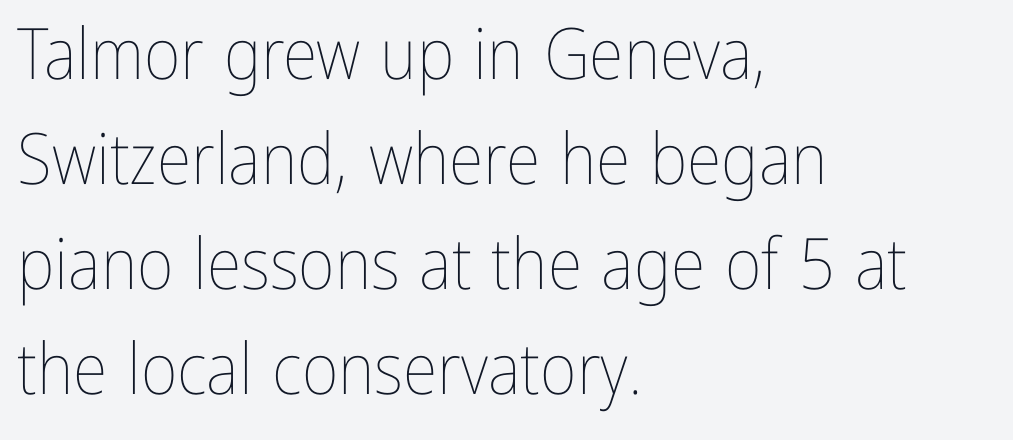
The image shows 71 px thin, condensed type, upright; set left-aligned, normal line spacing (1.48x), normal letter spacing, not underlined; low stroke contrast and a medium x-height.
